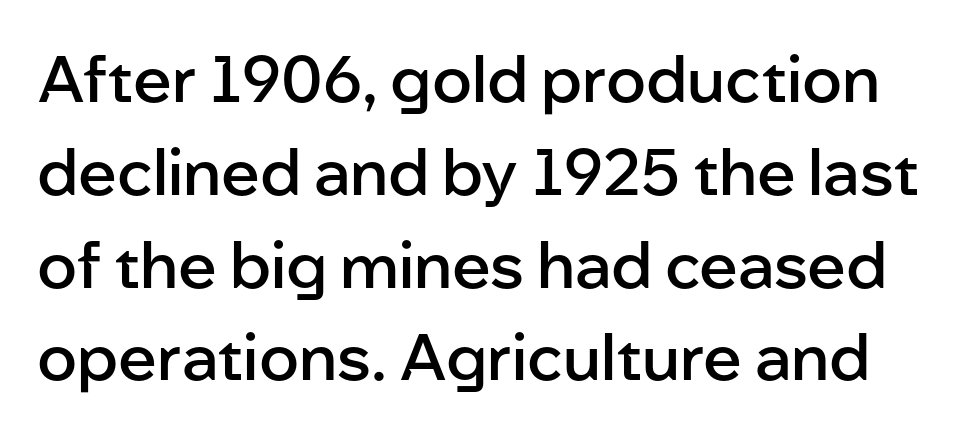
The image shows 64 px semibold sans-serif type, upright; set normal line spacing (1.45x), normal letter spacing, not underlined; low stroke contrast and a medium x-height.
